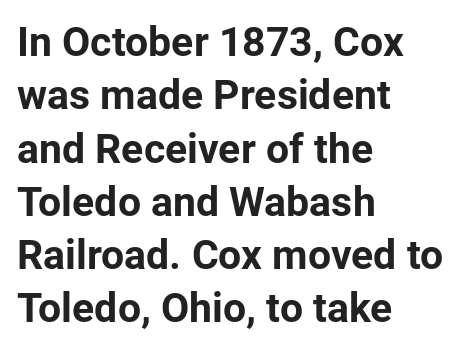
There is no visible air inserted between adjacent glyphs. Clear beneath every line of the passage. Font category for this specimen: sans-serif. This is roman type, the default non-slanted kind. Each glyph is drawn with heavy, bold strokes. Horizontal alignment here is leftward, the default for most running prose.
